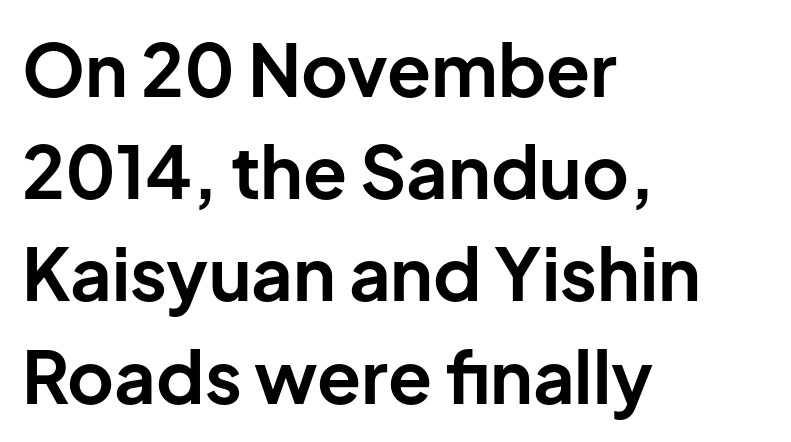
{"serif": "no", "italic": "no", "bold": "yes", "weight": "bold", "width": "normal", "stroke_contrast": "low", "x_height": "medium", "monospaced": "no", "underline": "no", "align": "left", "line_spacing": "normal", "line_spacing_ratio": 1.42, "letter_spacing": "normal", "letter_spacing_em": 0.0, "glyph_px": 72}
